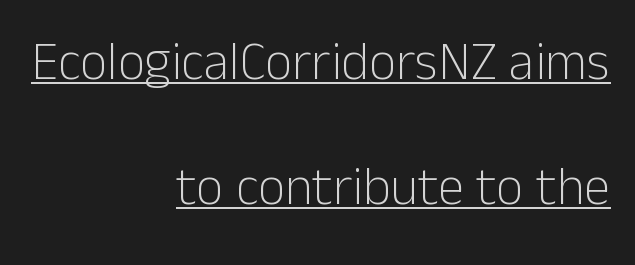
{"serif": "no", "italic": "no", "bold": "no", "weight": "light", "width": "normal", "stroke_contrast": "low", "x_height": "medium", "monospaced": "no", "underline": "yes", "align": "right", "line_spacing": "loose", "line_spacing_ratio": 2.36, "letter_spacing": "normal", "letter_spacing_em": 0.0, "glyph_px": 53}
